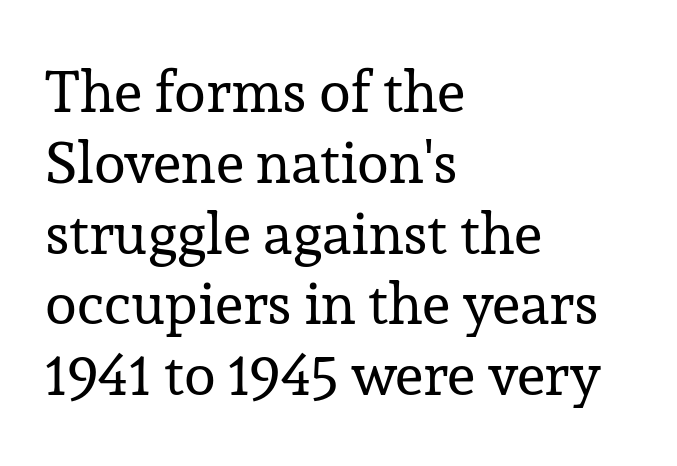
To sum up the face: it has serifs. The space beneath each line is pristine and unruled. Between one letter and the next there's only the usual sliver of space. The type sits square on the baseline with zero lean.
